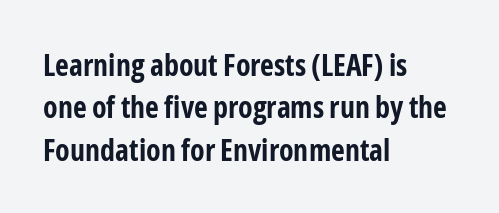
The image shows 30 px bold, condensed sans-serif type, upright; set left-aligned, normal line spacing (1.41x), normal letter spacing, not underlined; low stroke contrast and a medium x-height.
